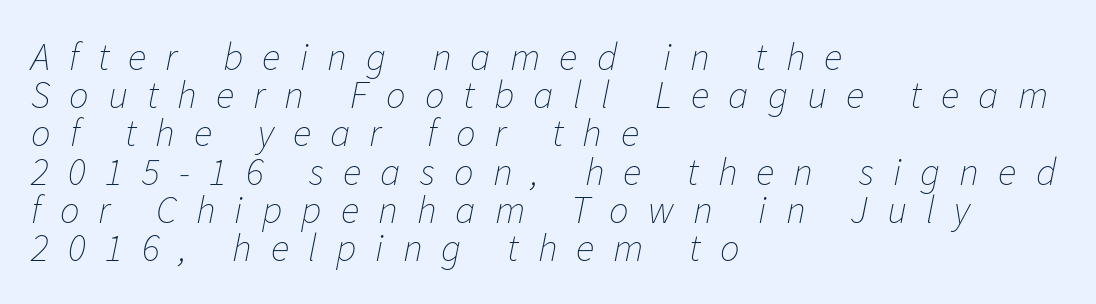
Q: Is the text bold? A: No.
Q: Is the text italic (slanted)? A: Yes, it leans right by about 11 degrees.
Q: Is the text underlined? A: No.
Q: How is the paragraph aligned? A: Left-aligned.
Q: Is the spacing between letters normal or unusually wide? A: Unusually wide.
Q: Is the spacing between lines tight, normal or loose? A: Tight.
Q: Width (condensed, normal, or wide)? A: Normal.
Q: Stroke contrast? A: Low.
Q: x-height? A: Medium.
Q: Monospaced? A: No.
